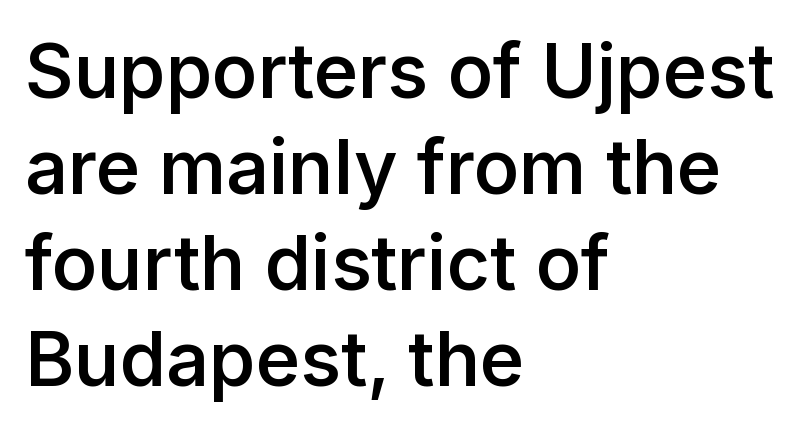
{"serif": "no", "italic": "no", "bold": "semi", "weight": "semibold", "width": "normal", "stroke_contrast": "low", "x_height": "medium", "monospaced": "no", "underline": "no", "align": "left", "line_spacing": "normal", "line_spacing_ratio": 1.28, "letter_spacing": "normal", "letter_spacing_em": 0.0, "glyph_px": 75}
